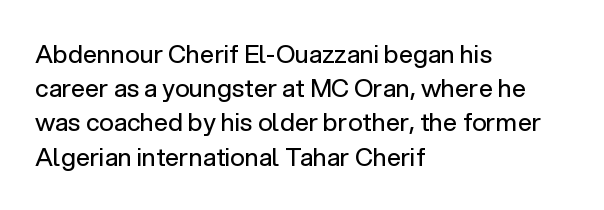
Q: Is the text bold? A: No.
Q: Is the text italic (slanted)? A: No, it is upright.
Q: Is the text underlined? A: No.
Q: How is the paragraph aligned? A: Left-aligned.
Q: Is the spacing between letters normal or unusually wide? A: Normal.
Q: Is the spacing between lines tight, normal or loose? A: Normal.
